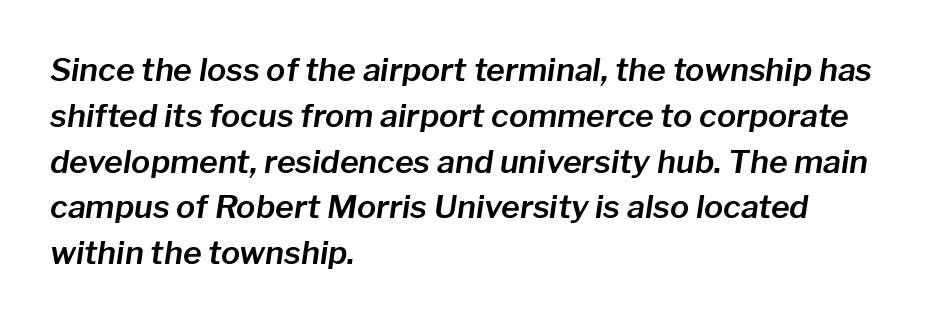
Q: Is the text italic (slanted)? A: Yes, it leans right by about 8 degrees.
Q: Is the text underlined? A: No.
Q: How is the paragraph aligned? A: Left-aligned.
Q: Is the spacing between letters normal or unusually wide? A: Normal.
Q: Is the spacing between lines tight, normal or loose? A: Normal.
Q: Width (condensed, normal, or wide)? A: Normal.
Q: Stroke contrast? A: Low.
Q: x-height? A: Medium.
Q: Monospaced? A: No.
